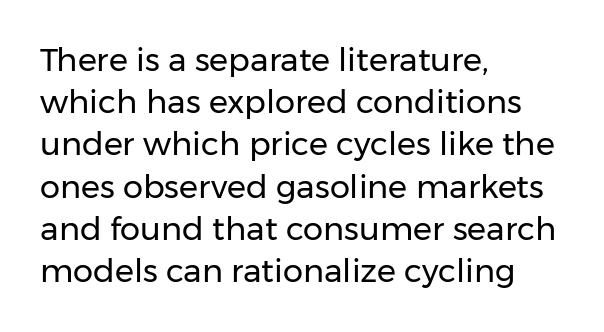
The image shows 32 px regular-weight sans-serif type, upright; set left-aligned, normal line spacing (1.32x), normal letter spacing, not underlined; low stroke contrast and a medium x-height.
